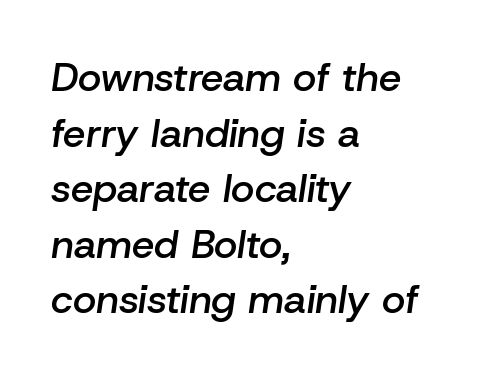
Q: Is the text bold? A: Semi-bold.
Q: Is the text italic (slanted)? A: Yes, it leans right by about 8 degrees.
Q: Is the text underlined? A: No.
Q: How is the paragraph aligned? A: Left-aligned.
Q: Is the spacing between letters normal or unusually wide? A: Normal.
Q: Is the spacing between lines tight, normal or loose? A: Normal.
Q: Width (condensed, normal, or wide)? A: Normal.
Q: Stroke contrast? A: Low.
Q: x-height? A: Medium.
Q: Monospaced? A: No.
